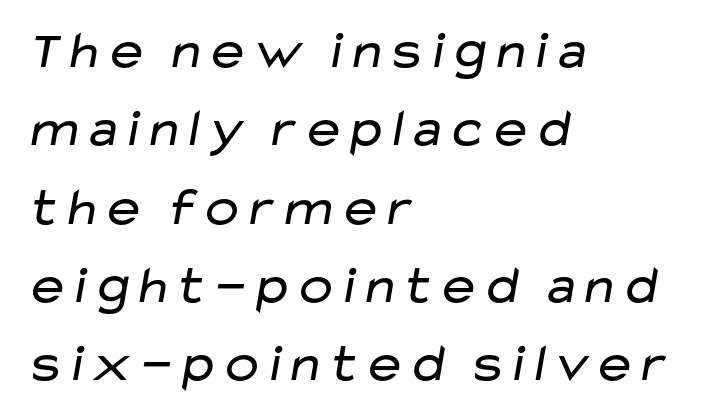
Q: Is the text bold? A: No.
Q: Is the typeface a serif or a sans-serif typeface? A: Sans-serif.
Q: Is the text underlined? A: No.
Q: How is the paragraph aligned? A: Left-aligned.
Q: Is the spacing between letters normal or unusually wide? A: Normal.
Q: Is the spacing between lines tight, normal or loose? A: Normal.
Q: Width (condensed, normal, or wide)? A: Wide.
Q: Stroke contrast? A: Low.
Q: x-height? A: Medium.
Q: Monospaced? A: No.
